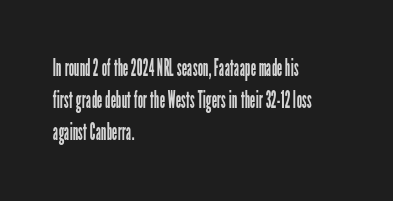
{"italic": "no", "bold": "no", "underline": "no", "align": "left", "line_spacing": "normal", "line_spacing_ratio": 1.34, "letter_spacing": "normal", "letter_spacing_em": 0.0, "glyph_px": 24}
